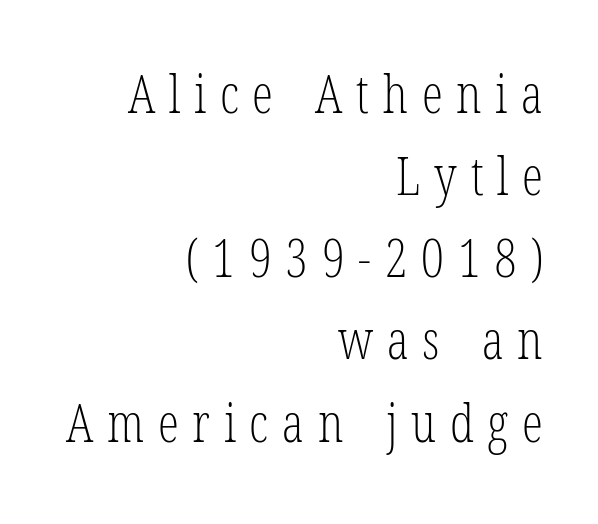
{"serif": "yes", "italic": "no", "bold": "no", "weight": "light", "width": "condensed", "stroke_contrast": "low", "x_height": "medium", "monospaced": "no", "underline": "no", "align": "right", "line_spacing": "normal", "line_spacing_ratio": 1.55, "letter_spacing": "wide", "letter_spacing_em": 0.26, "glyph_px": 53}
